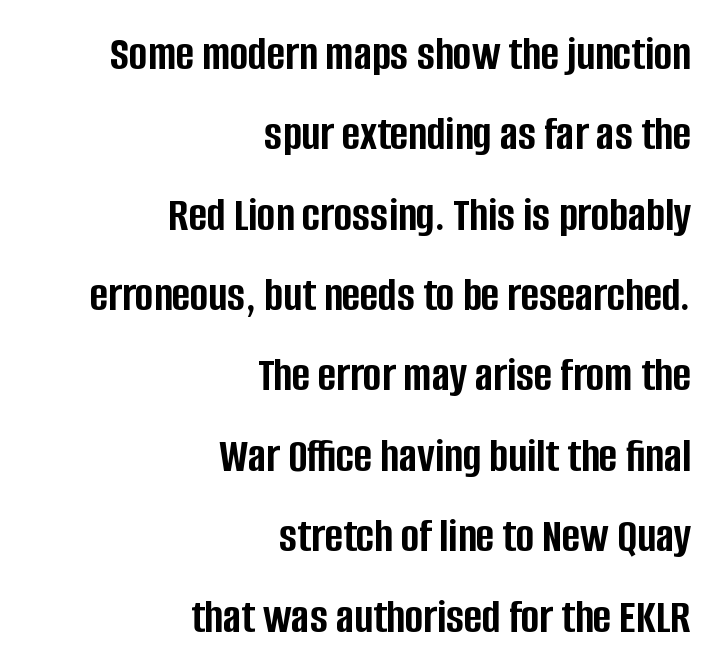
These lines are composed in type without serifs. Looks like regular typesetting: each glyph gets only the width it needs. What's the leading like? Ordinary, nothing unusual. Check under the words: just untouched page. The font is running at its bold setting. The letterforms sit shoulder to shoulder at normal distance.
